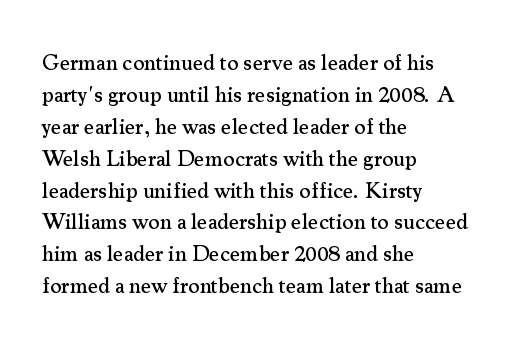
The image shows 22 px text type, upright; set left-aligned, normal line spacing (1.45x), normal letter spacing, not underlined.
